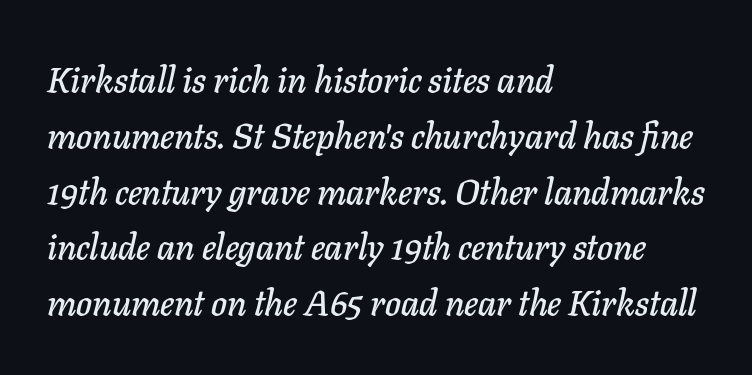
Q: Is the text italic (slanted)? A: Yes, it leans right by about 11 degrees.
Q: Is the text underlined? A: No.
Q: How is the paragraph aligned? A: Left-aligned.
Q: Is the spacing between letters normal or unusually wide? A: Normal.
Q: Is the spacing between lines tight, normal or loose? A: Normal.
Q: Width (condensed, normal, or wide)? A: Normal.
Q: Stroke contrast? A: Low.
Q: x-height? A: Medium.
Q: Monospaced? A: No.
